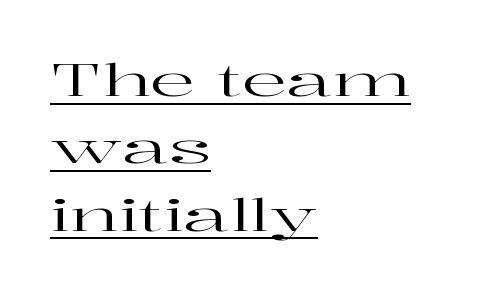
The image shows 44 px wide serif type, upright; set left-aligned, normal line spacing (1.53x), normal letter spacing, underlined; high stroke contrast and a medium x-height.
